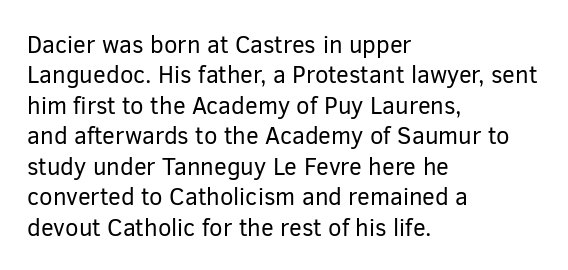
Q: Is the text bold? A: No.
Q: Is the text italic (slanted)? A: No, it is upright.
Q: Is the text underlined? A: No.
Q: How is the paragraph aligned? A: Left-aligned.
Q: Is the spacing between letters normal or unusually wide? A: Normal.
Q: Is the spacing between lines tight, normal or loose? A: Normal.
